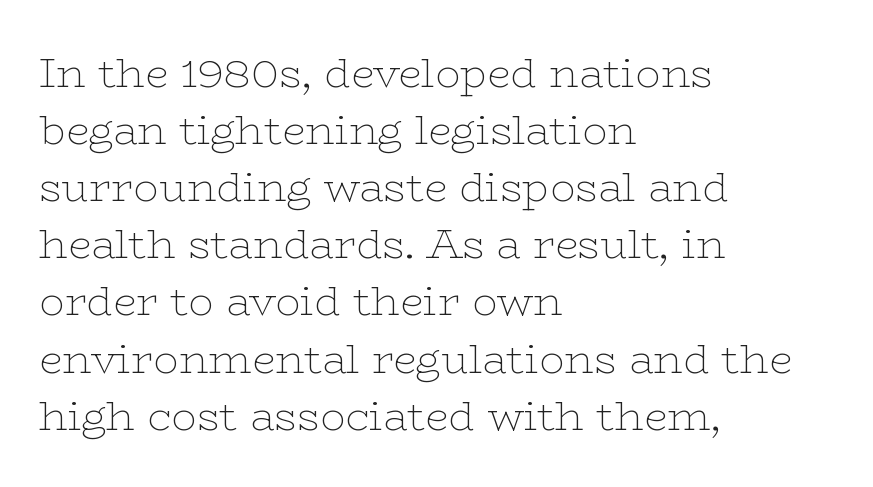
Q: Is the text bold? A: No.
Q: Is the text italic (slanted)? A: No, it is upright.
Q: Is the typeface a serif or a sans-serif typeface? A: Serif.
Q: Is the text underlined? A: No.
Q: How is the paragraph aligned? A: Left-aligned.
Q: Is the spacing between letters normal or unusually wide? A: Normal.
Q: Is the spacing between lines tight, normal or loose? A: Normal.
Q: Width (condensed, normal, or wide)? A: Wide.
Q: Stroke contrast? A: Low.
Q: x-height? A: Medium.
Q: Monospaced? A: No.
